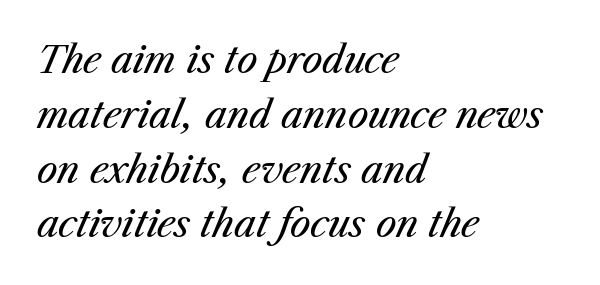
{"italic": "yes", "lean": "right", "slant_degrees": 23, "bold": "no", "weight": "regular", "width": "normal", "stroke_contrast": "medium", "x_height": "medium", "monospaced": "no", "underline": "no", "align": "left", "line_spacing": "normal", "line_spacing_ratio": 1.48, "letter_spacing": "normal", "letter_spacing_em": 0.0, "glyph_px": 37}
